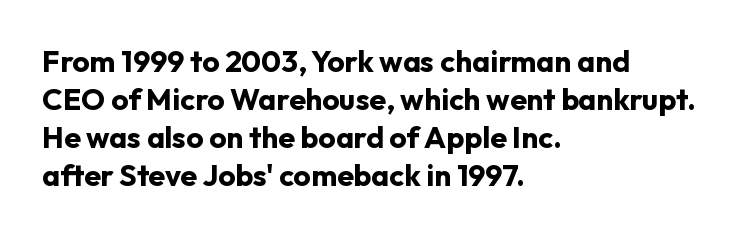
Q: Is the text bold? A: Yes.
Q: Is the text italic (slanted)? A: No, it is upright.
Q: Is the typeface a serif or a sans-serif typeface? A: Sans-serif.
Q: Is the text underlined? A: No.
Q: How is the paragraph aligned? A: Left-aligned.
Q: Is the spacing between letters normal or unusually wide? A: Normal.
Q: Is the spacing between lines tight, normal or loose? A: Normal.
Q: Width (condensed, normal, or wide)? A: Normal.
Q: Stroke contrast? A: Low.
Q: x-height? A: Medium.
Q: Monospaced? A: No.
